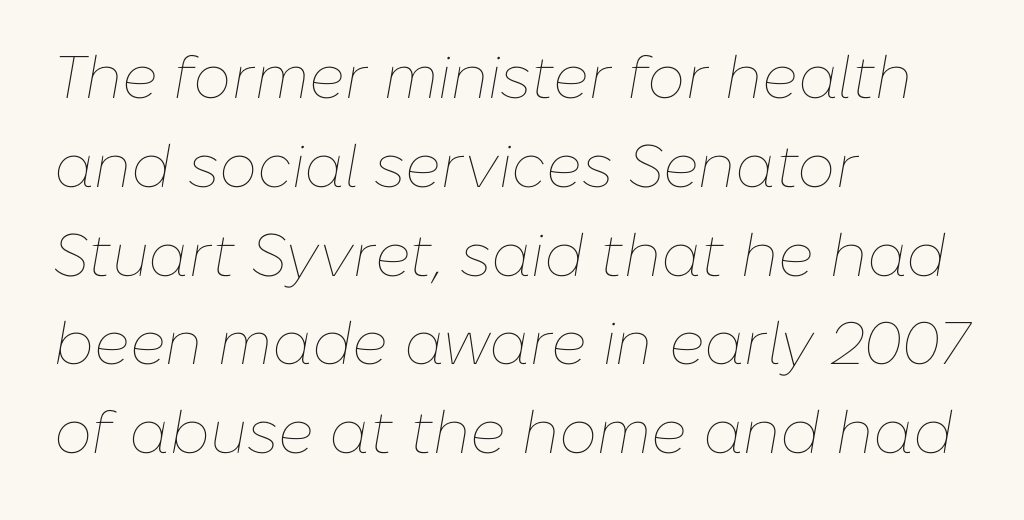
{"italic": "yes", "lean": "right", "slant_degrees": 10, "bold": "no", "weight": "thin", "width": "normal", "stroke_contrast": "low", "x_height": "medium", "monospaced": "no", "underline": "no", "align": "left", "line_spacing": "normal", "line_spacing_ratio": 1.48, "letter_spacing": "normal", "letter_spacing_em": 0.0, "glyph_px": 60}
